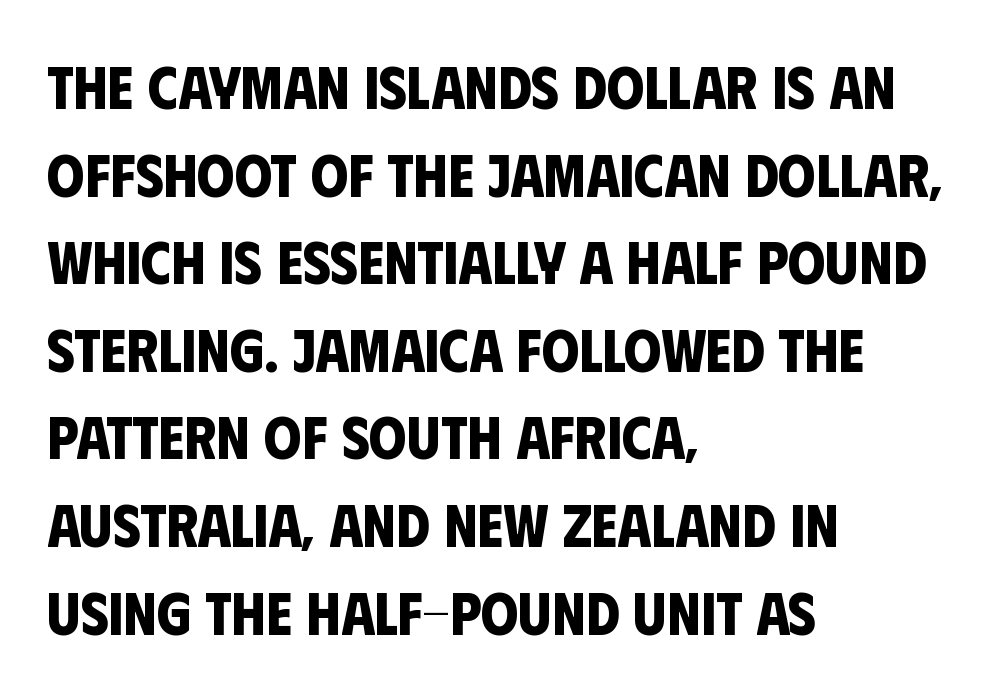
{"serif": "no", "bold": "yes", "weight": "bold", "width": "condensed", "stroke_contrast": "low", "x_height": "large", "monospaced": "no", "underline": "no", "align": "left", "line_spacing": "normal", "line_spacing_ratio": 1.46, "letter_spacing": "normal", "letter_spacing_em": 0.0, "glyph_px": 60}
